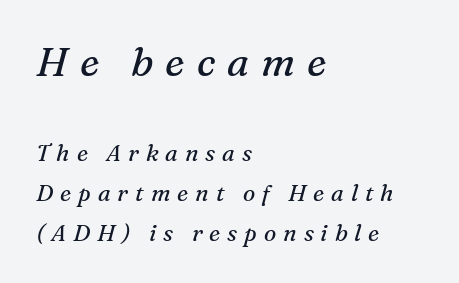
Whoever set this made the first block the dominant, larger element. Between one letter and the next there's a generous, obvious gap. The space directly below the letters is spotless. What kind of face is this? One with serifs. The face used here is proportionally spaced, like ordinary book or web type.
